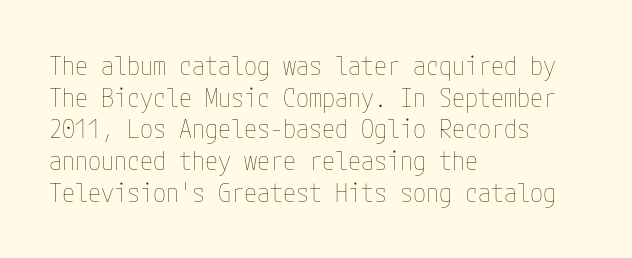
{"italic": "no", "bold": "no", "underline": "no", "align": "left", "line_spacing_ratio": 1.22, "letter_spacing": "normal", "letter_spacing_em": 0.0, "glyph_px": 26}
